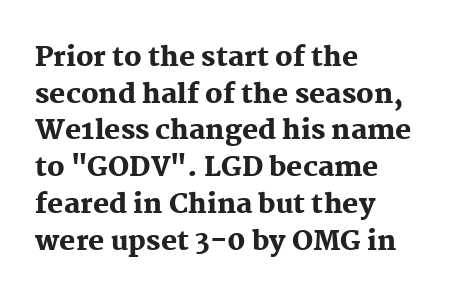
Casual observation: everything's shoved over to the left. Look at the tracking — it's just the regular setting, nothing added. The rendering uses a moderate line-height, typical for paragraphs. Decoration check: the copy has no underline. The face used here has the dense, thick strokes of a bold. The typography opts for an upright posture over an oblique one.
